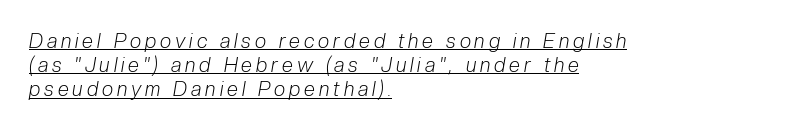
Q: Is the text bold? A: No.
Q: Is the text italic (slanted)? A: Yes, it leans right by about 10 degrees.
Q: Is the text underlined? A: Yes.
Q: How is the paragraph aligned? A: Left-aligned.
Q: Is the spacing between letters normal or unusually wide? A: Unusually wide.
